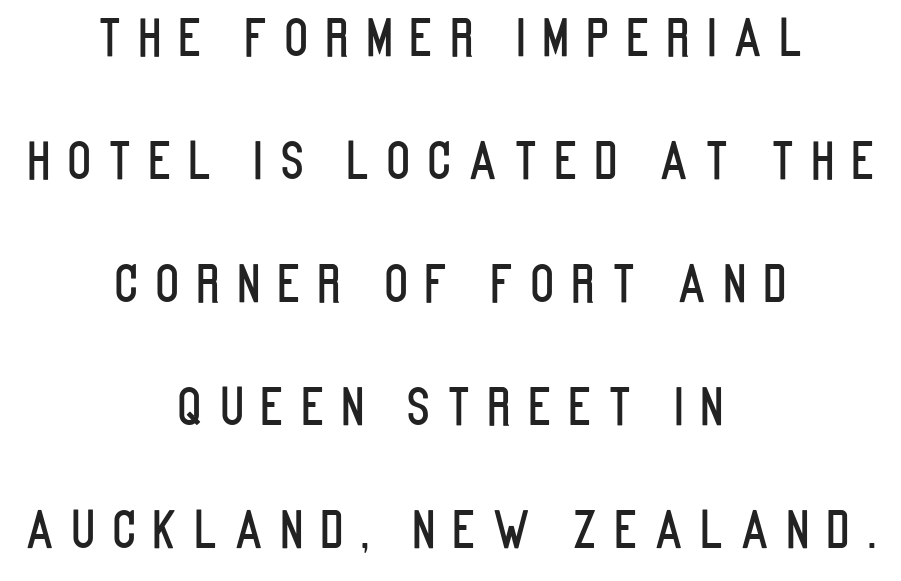
These lines stand farther apart than default settings would place them. The paragraph shown floats in the horizontal middle. Has an underline been added? It has not. Nothing sits at the stroke ends, so this counts as sans-serif.
